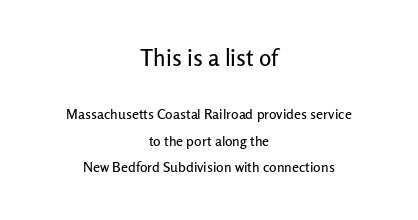
{"italic": "no", "underline": "no", "align": "center", "line_spacing": "loose", "line_spacing_ratio": 1.9, "letter_spacing": "normal", "letter_spacing_em": 0.0, "larger_block": "first", "size_ratio": 1.64, "glyph_px": 23}
